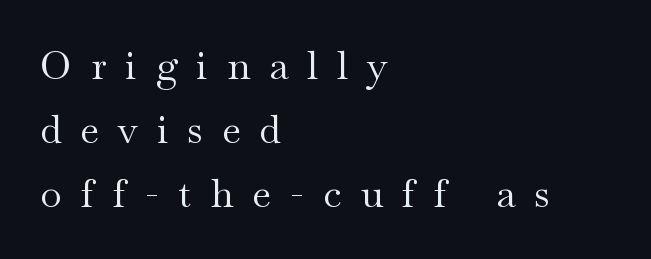
Q: Is the text bold? A: No.
Q: Is the text italic (slanted)? A: No, it is upright.
Q: Is the typeface a serif or a sans-serif typeface? A: Serif.
Q: Is the text underlined? A: No.
Q: How is the paragraph aligned? A: Left-aligned.
Q: Is the spacing between letters normal or unusually wide? A: Unusually wide.
Q: Is the spacing between lines tight, normal or loose? A: Normal.
Q: Width (condensed, normal, or wide)? A: Wide.
Q: Stroke contrast? A: Medium.
Q: x-height? A: Small.
Q: Monospaced? A: No.
